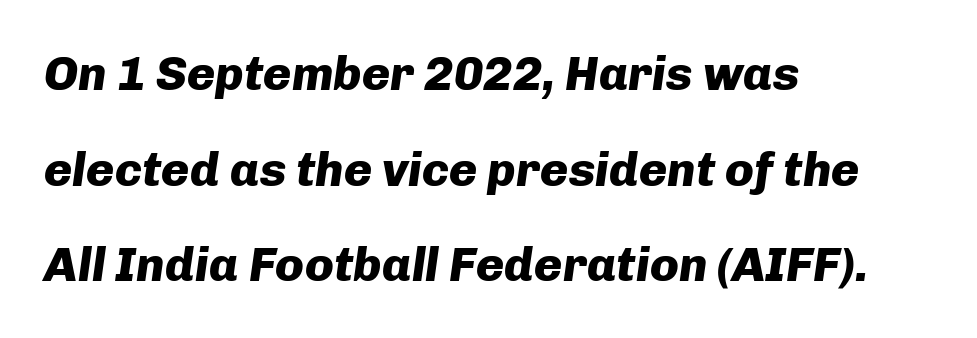
The lettering tilts uniformly, giving the passage an italic look. These lines carry a lot of weight — the face is fully bold. The area under the type is left untouched. Summary of vertical rhythm: relaxed, with wide interline spacing. The typesetter chose a ragged-right arrangement here. The rendering uses natural spacing where letterforms have individual widths.
